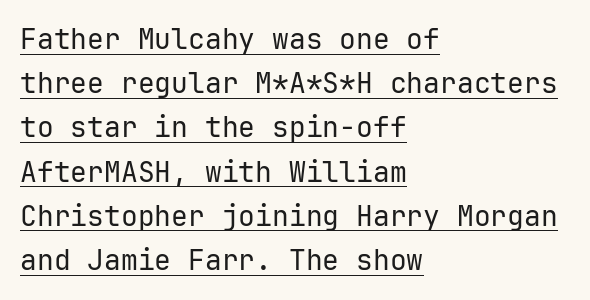
The image shows 28 px regular-weight sans-serif type, upright, monospaced; set left-aligned, normal line spacing (1.58x), normal letter spacing, underlined; low stroke contrast and a medium x-height.
